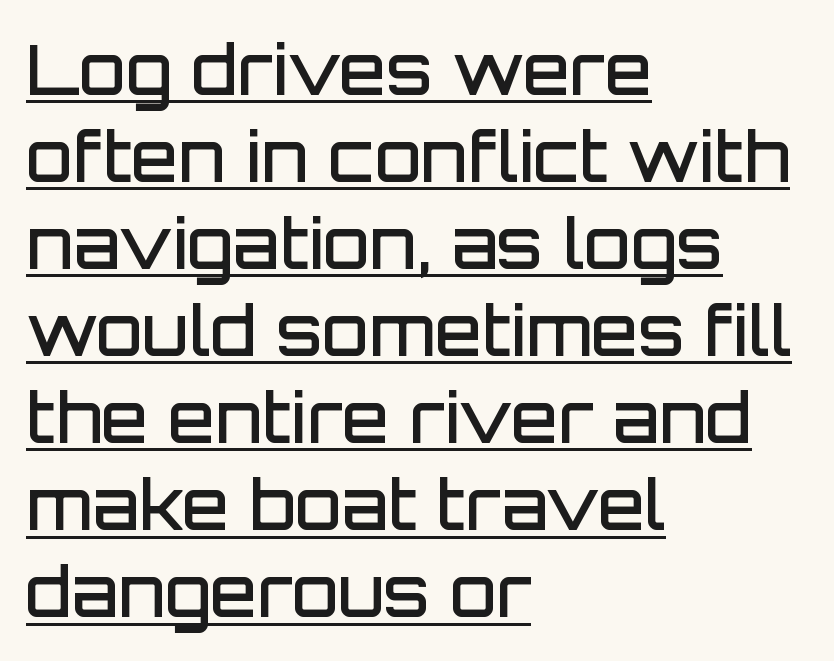
The image shows 68 px semibold sans-serif type, upright; set left-aligned, normal line spacing (1.28x), normal letter spacing, underlined; low stroke contrast and a large x-height.
